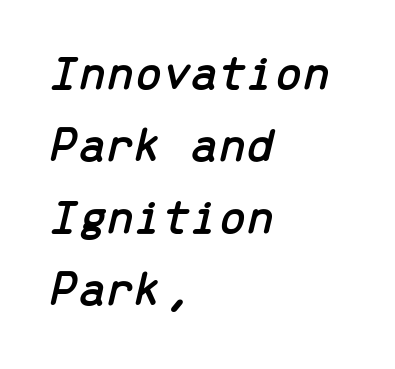
The image shows 50 px text type, italic (leaning right), monospaced; set left-aligned, normal line spacing (1.44x), normal letter spacing, not underlined; low stroke contrast and a medium x-height.
